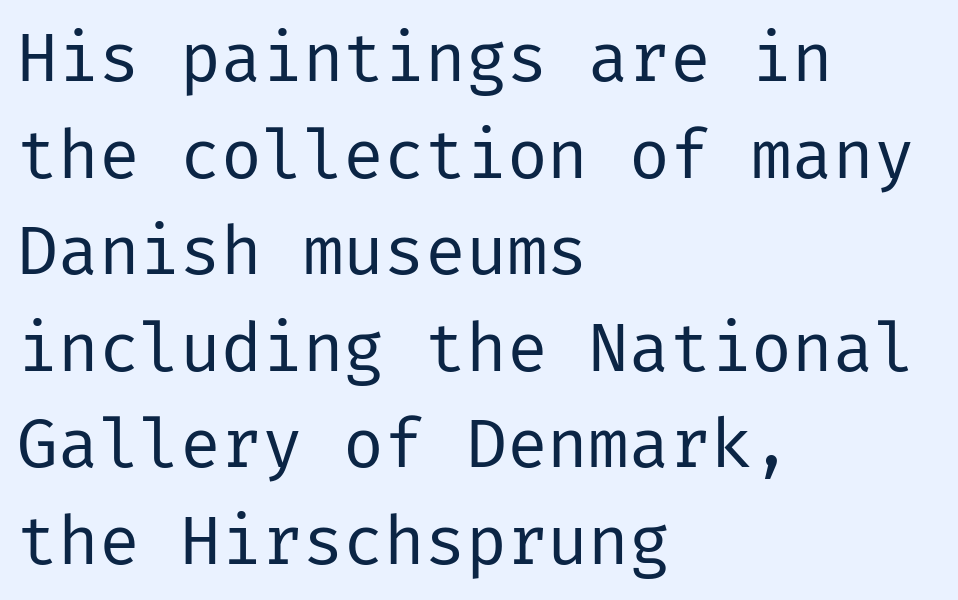
{"serif": "no", "italic": "no", "bold": "no", "weight": "regular", "width": "normal", "stroke_contrast": "low", "x_height": "medium", "underline": "no", "align": "left", "line_spacing": "normal", "line_spacing_ratio": 1.42, "letter_spacing": "normal", "letter_spacing_em": 0.0, "glyph_px": 68}
